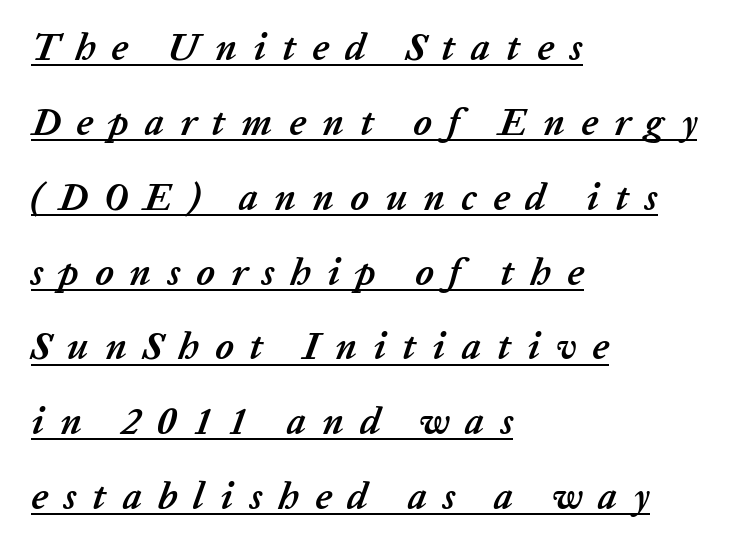
The image shows 38 px semibold type, italic (leaning right); set left-aligned, loose line spacing (1.97x), unusually wide letter spacing (+0.42 em), underlined; low stroke contrast and a medium x-height.
